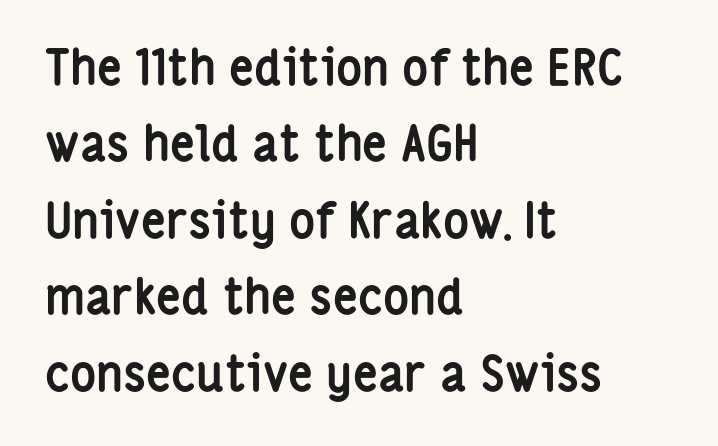
{"serif": "no", "italic": "no", "bold": "yes", "weight": "semibold", "width": "condensed", "stroke_contrast": "low", "x_height": "medium", "monospaced": "no", "underline": "no", "align": "left", "line_spacing": "normal", "line_spacing_ratio": 1.56, "letter_spacing": "normal", "letter_spacing_em": 0.0, "glyph_px": 49}
